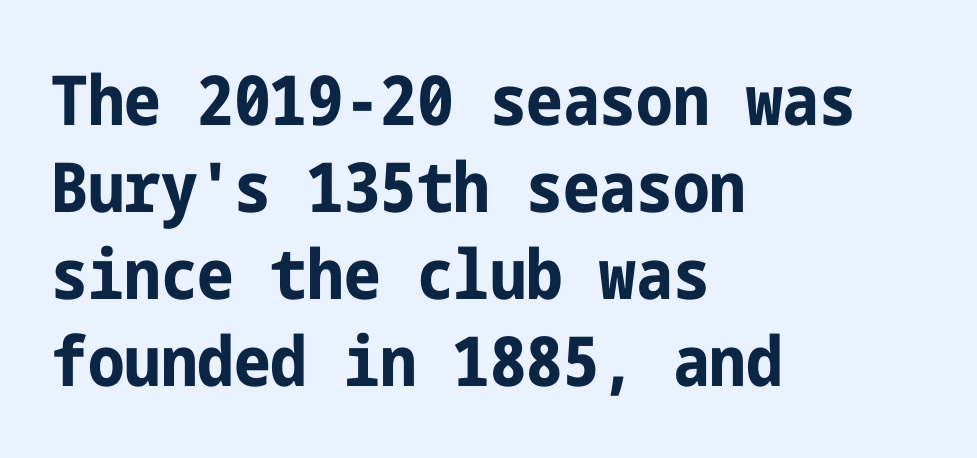
The image shows 69 px bold, condensed sans-serif type, upright; set left-aligned, normal line spacing (1.26x), normal letter spacing, not underlined; low stroke contrast and a medium x-height.
